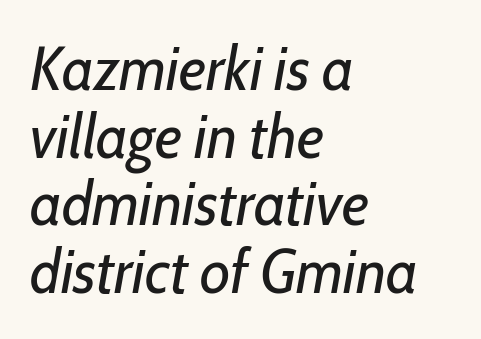
The image shows 62 px regular-weight, condensed type, italic (leaning right); set left-aligned, tight line spacing (1.09x), normal letter spacing, not underlined; low stroke contrast and a medium x-height.
